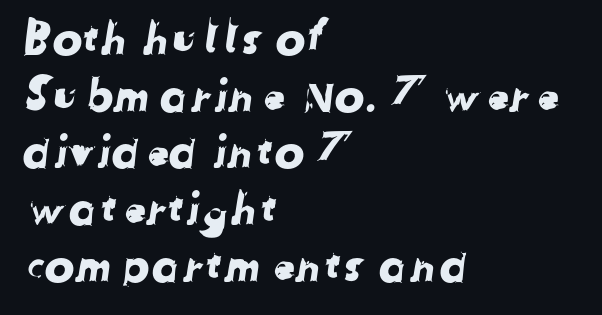
The image shows 45 px sans-serif type; set left-aligned, normal line spacing (1.26x), normal letter spacing, not underlined; low stroke contrast and a medium x-height.
